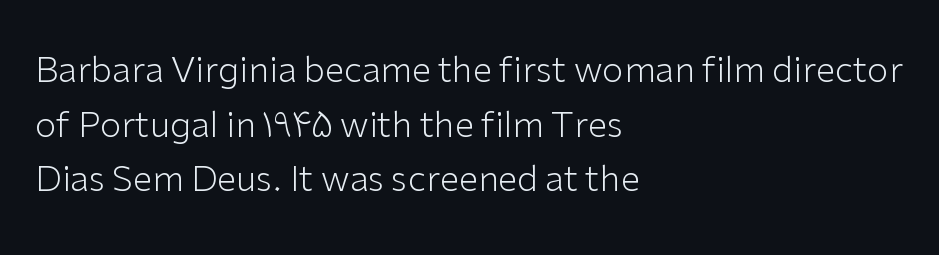
Q: Is the text bold? A: No.
Q: Is the text italic (slanted)? A: No, it is upright.
Q: Is the typeface a serif or a sans-serif typeface? A: Sans-serif.
Q: Is the text underlined? A: No.
Q: How is the paragraph aligned? A: Left-aligned.
Q: Is the spacing between letters normal or unusually wide? A: Normal.
Q: Is the spacing between lines tight, normal or loose? A: Normal.
Q: Width (condensed, normal, or wide)? A: Normal.
Q: Stroke contrast? A: Low.
Q: x-height? A: Medium.
Q: Monospaced? A: No.
